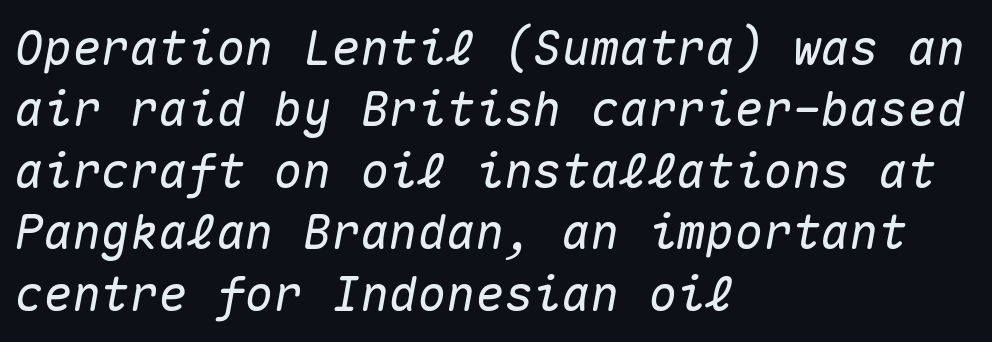
The image shows 48 px text type, italic (leaning right), monospaced; set left-aligned, normal line spacing (1.28x), normal letter spacing, not underlined; medium stroke contrast and a medium x-height.
